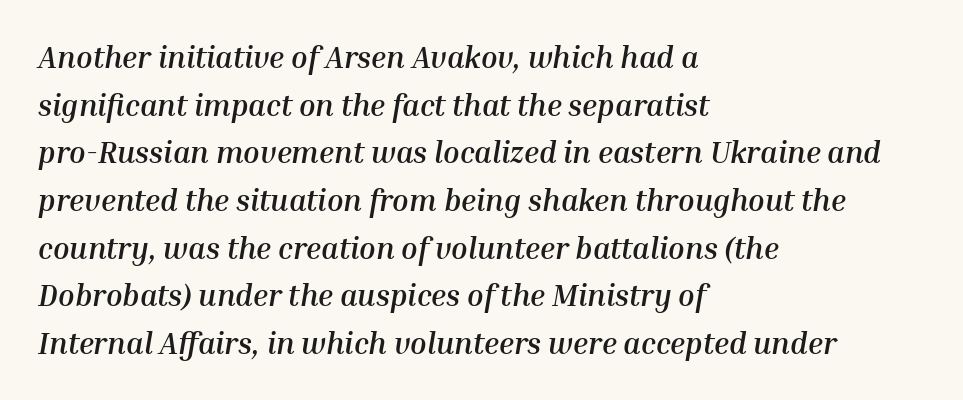
{"italic": "yes", "lean": "right", "slant_degrees": 10, "bold": "yes", "weight": "semibold", "width": "normal", "stroke_contrast": "medium", "x_height": "medium", "monospaced": "no", "underline": "no", "align": "left", "line_spacing": "normal", "line_spacing_ratio": 1.59, "letter_spacing": "normal", "letter_spacing_em": 0.0, "glyph_px": 30}
